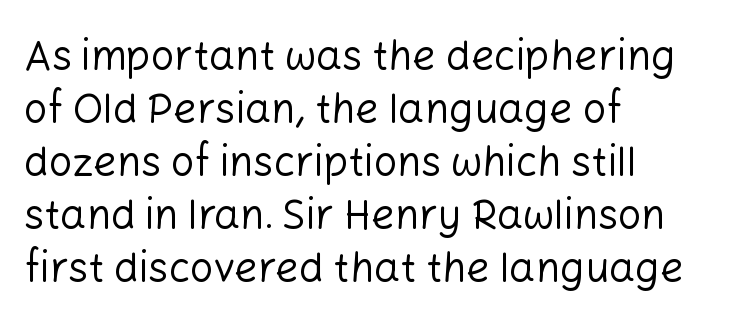
Q: Is the text bold? A: No.
Q: Is the text italic (slanted)? A: No, it is upright.
Q: Is the typeface a serif or a sans-serif typeface? A: Sans-serif.
Q: Is the text underlined? A: No.
Q: How is the paragraph aligned? A: Left-aligned.
Q: Is the spacing between letters normal or unusually wide? A: Normal.
Q: Is the spacing between lines tight, normal or loose? A: Normal.
Q: Width (condensed, normal, or wide)? A: Normal.
Q: Stroke contrast? A: Low.
Q: x-height? A: Medium.
Q: Monospaced? A: No.
